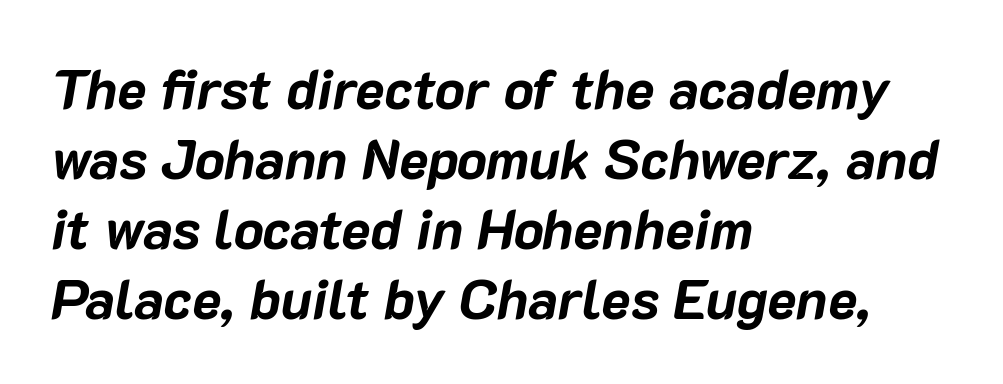
The image shows 55 px bold type, italic (leaning right); set left-aligned, normal line spacing (1.27x), normal letter spacing, not underlined; low stroke contrast and a medium x-height.
